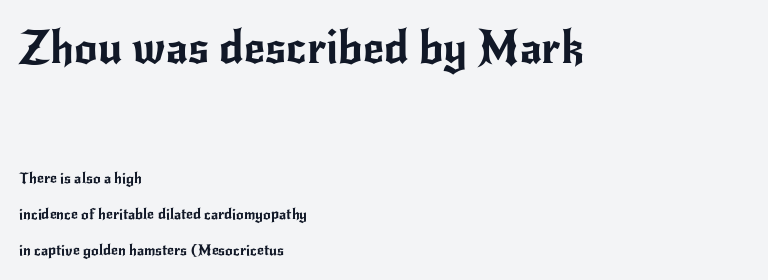
Look at the tracking — it's just the regular setting, nothing added. A typesetter would label this face a sans. A typesetter would call this proportional, since set widths differ per character. Whoever set this chose breathing room over compactness in the vertical rhythm. The words here are not underlined. Alignment: flush left.
